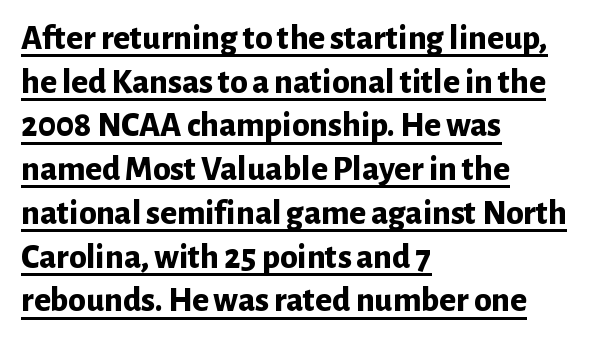
{"serif": "no", "italic": "no", "bold": "yes", "weight": "bold", "width": "normal", "stroke_contrast": "low", "x_height": "medium", "monospaced": "no", "underline": "yes", "align": "left", "line_spacing": "normal", "line_spacing_ratio": 1.25, "letter_spacing": "normal", "letter_spacing_em": 0.0, "glyph_px": 35}
